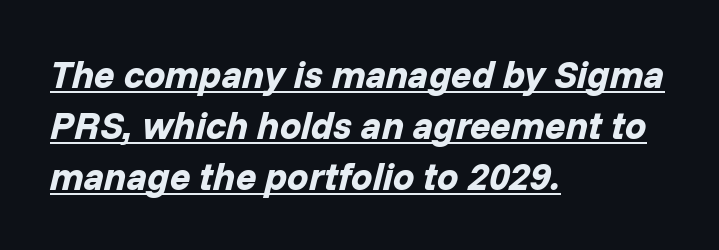
The gaps between neighbouring characters are ordinary and unremarkable. The rows are spaced the way most documents space them. Descenders here cross a horizontal rule under the line. Spacing verdict: proportional, widths tailored to each character.
